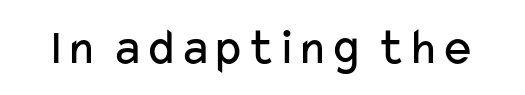
A typesetter would call this proportional, since set widths differ per character. Rule under the text: the space is simply empty. Counters stay open thanks to moderate or lighter strokes. What stands out about the letter spacing? Nothing — it is the standard amount. No feet cap the strokes, marking this as sans-serif type. Characters remain perfectly vertical along every line.
